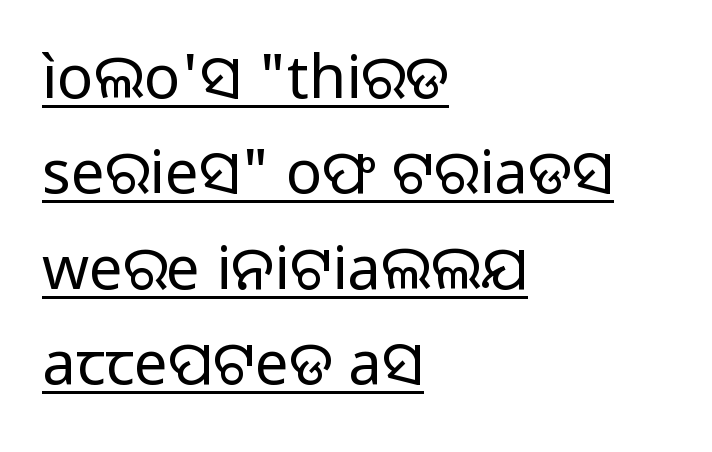
{"serif": "no", "italic": "no", "bold": "no", "weight": "regular", "width": "normal", "stroke_contrast": "low", "x_height": "medium", "monospaced": "no", "underline": "yes", "align": "left", "line_spacing": "normal", "line_spacing_ratio": 1.59, "letter_spacing": "normal", "letter_spacing_em": 0.0, "glyph_px": 60}
